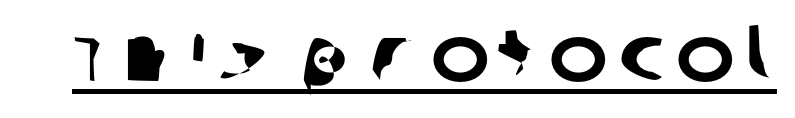
The image shows 79 px sans-serif type; set underlined; low stroke contrast and a large x-height.
